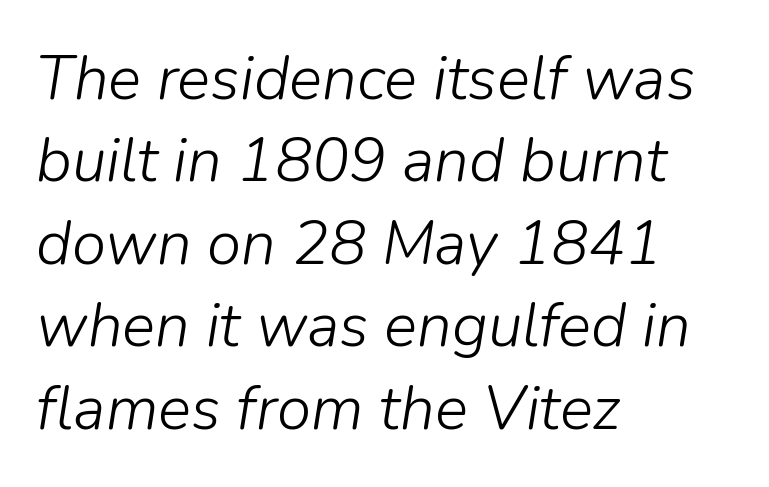
Rule under the text: the space is simply empty. Characters are canted at an angle relative to the baseline's perpendicular. Vertical spacing — default. The letters advance in unequal steps, a hallmark of proportional type.
